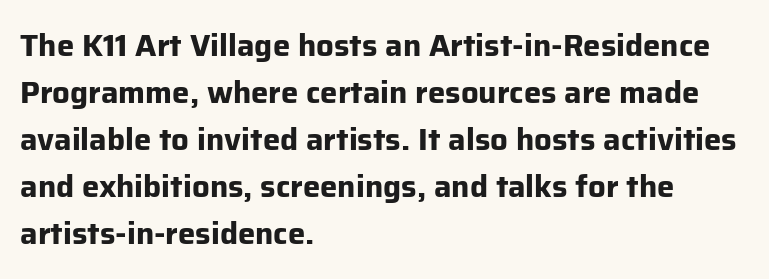
Q: Is the text bold? A: Yes.
Q: Is the text italic (slanted)? A: No, it is upright.
Q: Is the typeface a serif or a sans-serif typeface? A: Sans-serif.
Q: Is the text underlined? A: No.
Q: How is the paragraph aligned? A: Left-aligned.
Q: Is the spacing between letters normal or unusually wide? A: Normal.
Q: Is the spacing between lines tight, normal or loose? A: Normal.
Q: Width (condensed, normal, or wide)? A: Normal.
Q: Stroke contrast? A: Low.
Q: x-height? A: Medium.
Q: Monospaced? A: No.
